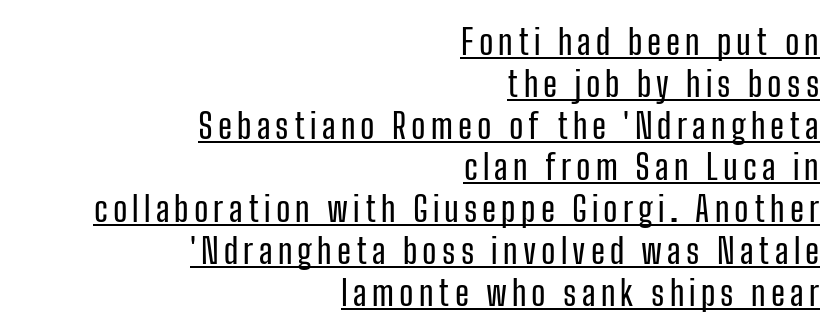
No italicization has been applied; the sample stays upright. Caption: lettering with a line underneath. Each letter's strokes conclude bluntly, with no projecting serifs. Spacing verdict: proportional, widths tailored to each character.
